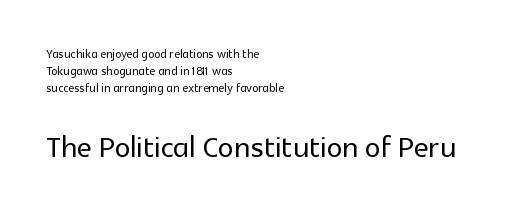
Q: Is the text italic (slanted)? A: No, it is upright.
Q: Is the typeface a serif or a sans-serif typeface? A: Sans-serif.
Q: Is the text underlined? A: No.
Q: How is the paragraph aligned? A: Left-aligned.
Q: Is the spacing between letters normal or unusually wide? A: Normal.
Q: Is the spacing between lines tight, normal or loose? A: Tight.
Q: Which block of text is set in a larger size, the first (top) or the second (bottom)? A: The second (bottom) one.
Q: Width (condensed, normal, or wide)? A: Normal.
Q: x-height? A: Medium.
Q: Monospaced? A: No.
